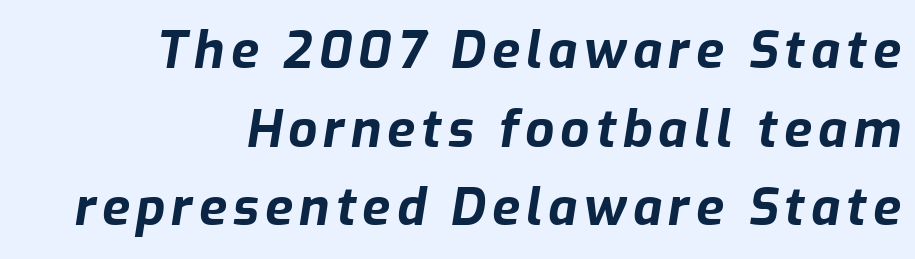
{"italic": "yes", "lean": "right", "slant_degrees": 9, "bold": "yes", "weight": "bold", "width": "normal", "stroke_contrast": "low", "x_height": "medium", "monospaced": "no", "underline": "no", "align": "right", "line_spacing": "normal", "line_spacing_ratio": 1.54, "glyph_px": 51}
